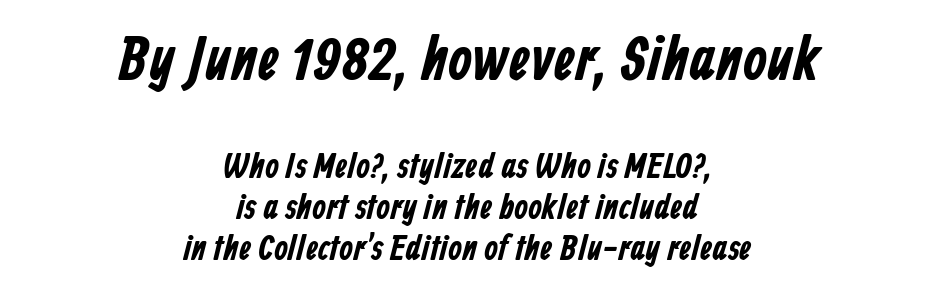
The designer went with a sans here, leaving each stem footless. The space beneath each line is pristine and unruled. Is the block centered? Yes — each line is placed symmetrically about the middle. Each word holds together tightly as a unit, with standard inter-letter gaps.
